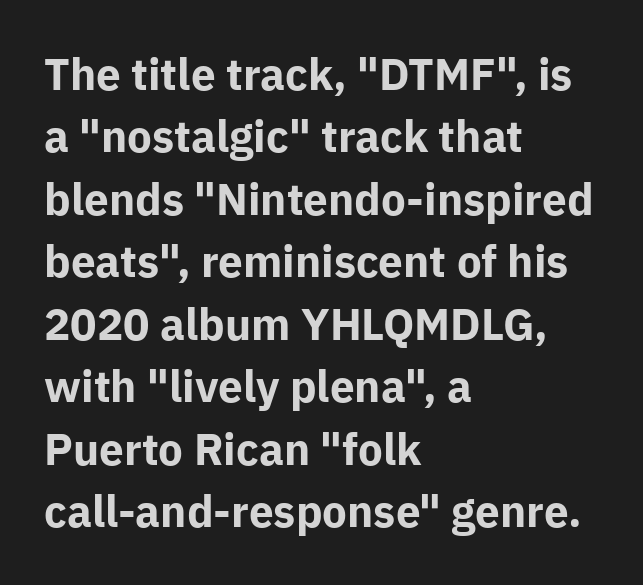
Q: Is the text bold? A: Yes.
Q: Is the text italic (slanted)? A: No, it is upright.
Q: Is the typeface a serif or a sans-serif typeface? A: Sans-serif.
Q: Is the text underlined? A: No.
Q: How is the paragraph aligned? A: Left-aligned.
Q: Is the spacing between letters normal or unusually wide? A: Normal.
Q: Is the spacing between lines tight, normal or loose? A: Normal.
Q: Width (condensed, normal, or wide)? A: Normal.
Q: Stroke contrast? A: Low.
Q: x-height? A: Medium.
Q: Monospaced? A: No.
